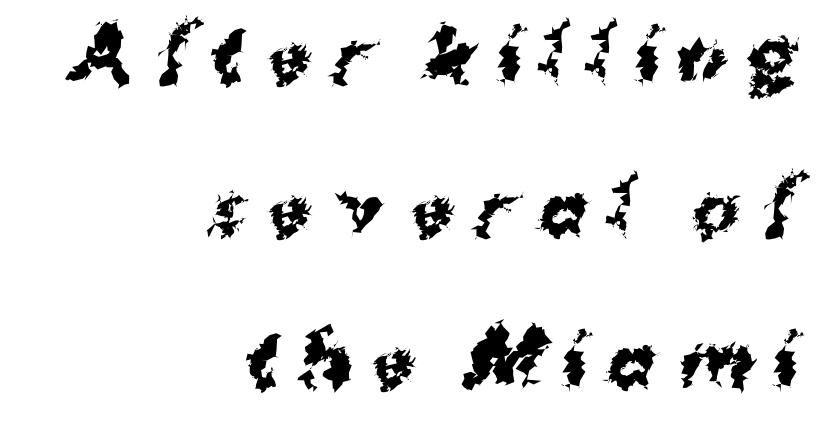
The line texture is sparse and dotted thanks to wide tracking. Plain, unruled lines of type. Caption: multi-line text, flush right, ragged left. The passage shown is typed in a proportional face where columns would drift. The leading is generous, giving the passage an open texture.
